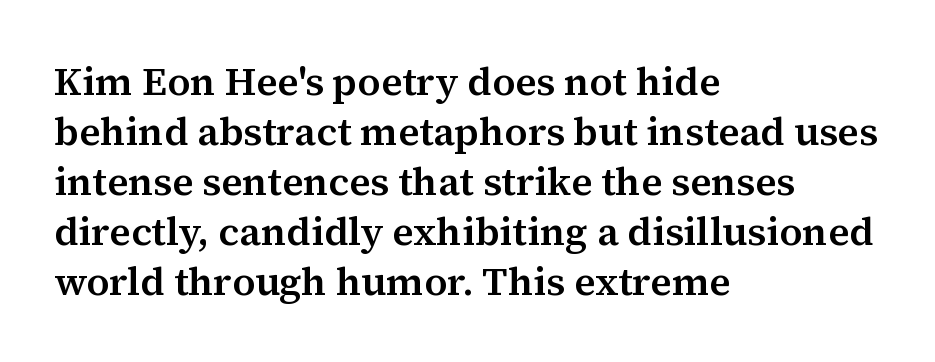
Underlining? Definitely not there. These lines are composed in type with serifs. Note the varied advance widths — an 'i' is clearly narrower than an 'm'. Ordinary non-slanted type is in use.
